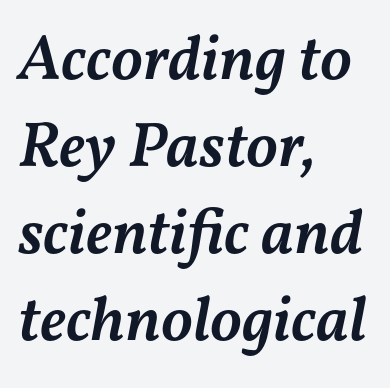
{"italic": "yes", "lean": "right", "slant_degrees": 11, "bold": "semi", "weight": "semibold", "width": "normal", "stroke_contrast": "medium", "x_height": "medium", "monospaced": "no", "underline": "no", "align": "left", "line_spacing": "normal", "line_spacing_ratio": 1.36, "letter_spacing": "normal", "letter_spacing_em": 0.0, "glyph_px": 64}
